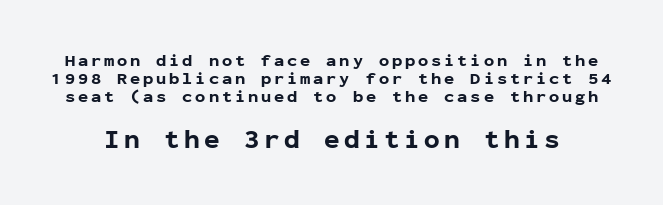
The image shows 26 px bold type, upright; set tight line spacing (1.05x), not underlined; the second (bottom) block is 1.53x larger.
